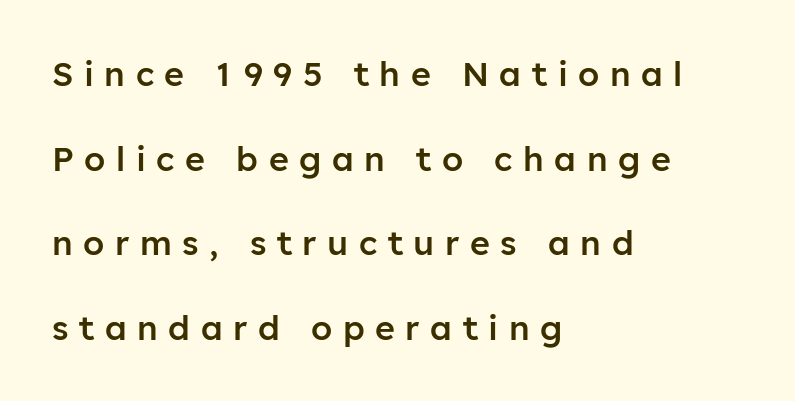
{"serif": "no", "italic": "no", "bold": "semi", "weight": "semibold", "width": "normal", "stroke_contrast": "low", "x_height": "medium", "monospaced": "no", "underline": "no", "align": "left", "line_spacing": "loose", "line_spacing_ratio": 2.49, "letter_spacing": "wide", "letter_spacing_em": 0.31, "glyph_px": 34}
